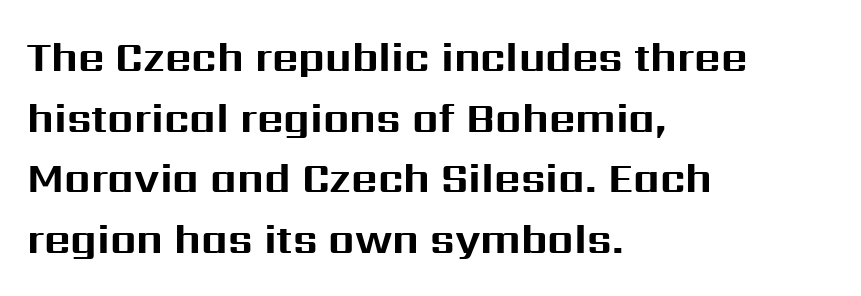
{"serif": "no", "italic": "no", "bold": "yes", "weight": "bold", "width": "normal", "stroke_contrast": "medium", "x_height": "medium", "monospaced": "no", "underline": "no", "align": "left", "line_spacing": "normal", "line_spacing_ratio": 1.48, "letter_spacing": "normal", "letter_spacing_em": 0.0, "glyph_px": 41}
